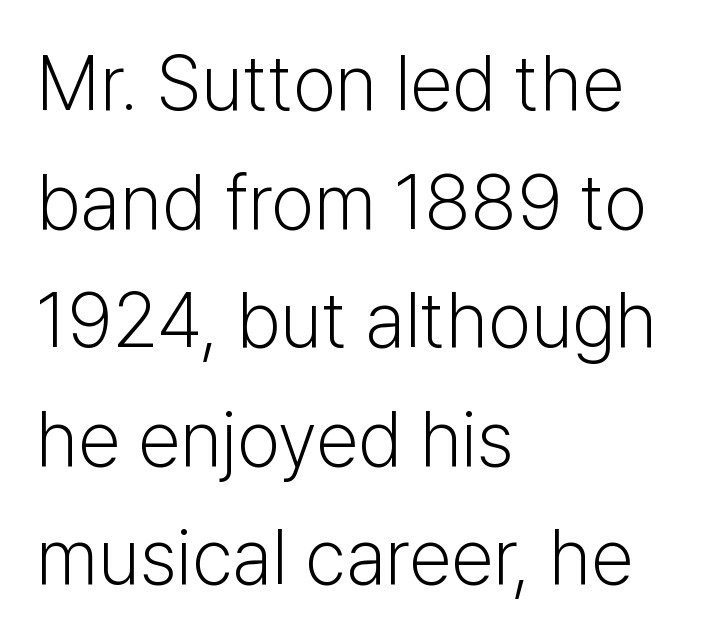
The image shows 77 px light sans-serif type, upright; set left-aligned, normal line spacing (1.54x), normal letter spacing, not underlined; low stroke contrast and a medium x-height.
